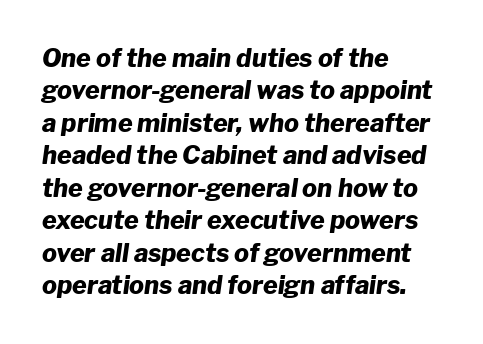
Students, observe: this is what conventionally led text looks like. Horizontally, the lines are justified to the leading edge only. A bare baseline throughout the passage. What weight is shown? A full bold with thick strokes. Yep, that's italic — everything's leaning. There is no visible air inserted between adjacent glyphs.
